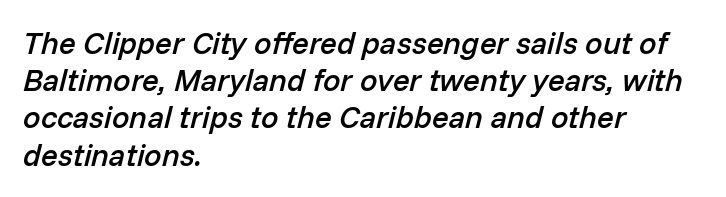
The image shows 31 px semibold type, italic (leaning right); set left-aligned, line spacing 1.2x, normal letter spacing, not underlined; low stroke contrast and a medium x-height.
